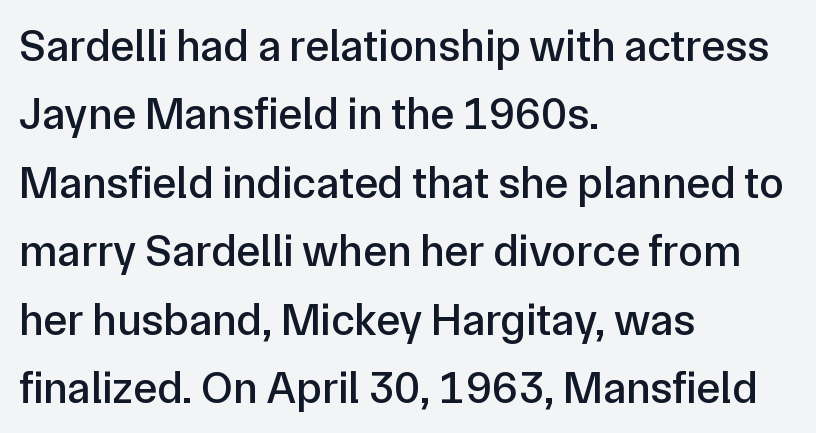
If you measured baseline to baseline, you'd find a middling distance. You could not count columns in this text — the font is proportionally spaced. This sample uses plain, unmodified letter spacing. A roman cut, with each character standing at attention. A classic flush-left, rag-right setting is used for this passage. Words float on clear page, feet unadorned.
